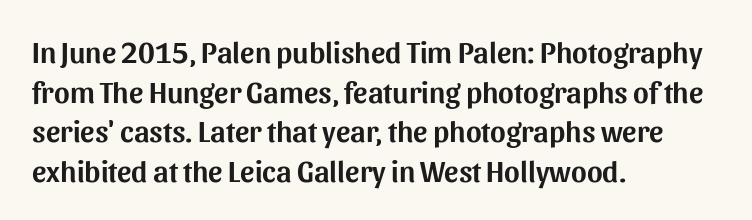
Q: Is the text italic (slanted)? A: No, it is upright.
Q: Is the typeface a serif or a sans-serif typeface? A: Sans-serif.
Q: Is the text underlined? A: No.
Q: How is the paragraph aligned? A: Left-aligned.
Q: Is the spacing between letters normal or unusually wide? A: Normal.
Q: Is the spacing between lines tight, normal or loose? A: Normal.
Q: Width (condensed, normal, or wide)? A: Normal.
Q: Stroke contrast? A: Medium.
Q: x-height? A: Medium.
Q: Monospaced? A: No.
